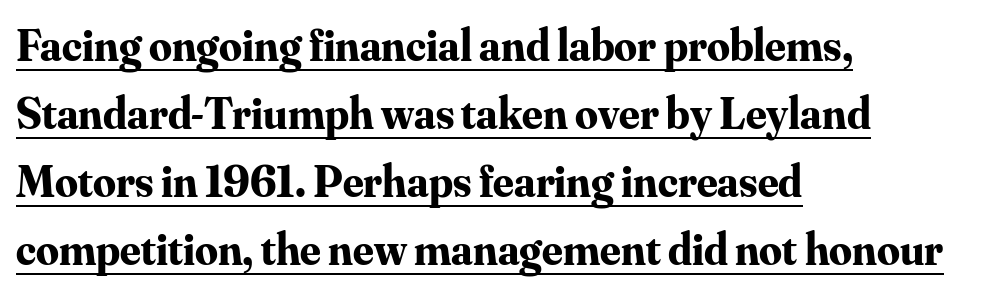
{"serif": "yes", "italic": "no", "bold": "yes", "weight": "bold", "width": "normal", "stroke_contrast": "medium", "x_height": "small", "monospaced": "no", "underline": "yes", "align": "left", "line_spacing": "normal", "line_spacing_ratio": 1.51, "letter_spacing": "normal", "letter_spacing_em": 0.0, "glyph_px": 45}
